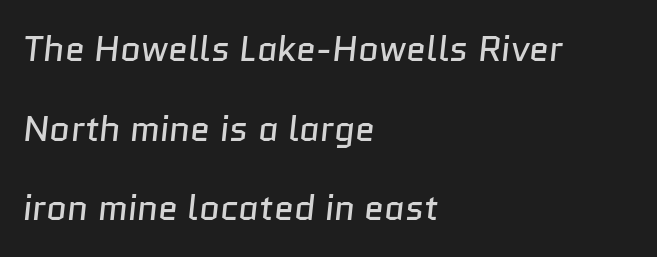
Horizontal alignment here is leftward, the default for most running prose. Proportional: the letters do not fall into vertical columns. Is the type heavy? It reads as light-to-regular instead. How are the letters spaced? Ordinarily, with no added tracking. Horizontal bands of white between lines are thick stripes.
